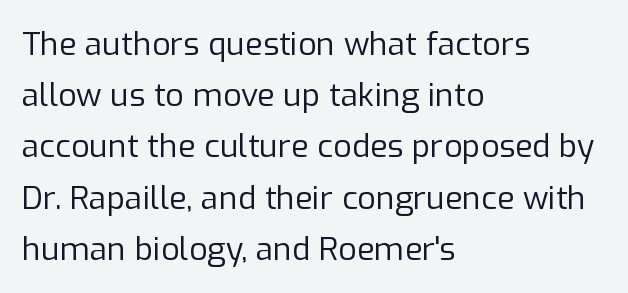
The image shows 32 px regular-weight sans-serif type, upright; set left-aligned, normal line spacing (1.6x), normal letter spacing, not underlined; low stroke contrast and a medium x-height.
